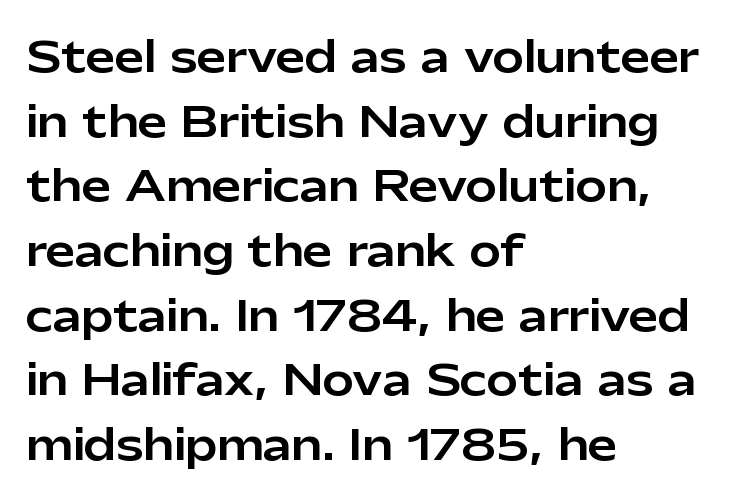
Q: Is the text italic (slanted)? A: No, it is upright.
Q: Is the typeface a serif or a sans-serif typeface? A: Sans-serif.
Q: Is the text underlined? A: No.
Q: How is the paragraph aligned? A: Left-aligned.
Q: Is the spacing between letters normal or unusually wide? A: Normal.
Q: Is the spacing between lines tight, normal or loose? A: Normal.
Q: Width (condensed, normal, or wide)? A: Normal.
Q: Stroke contrast? A: Low.
Q: x-height? A: Medium.
Q: Monospaced? A: No.
